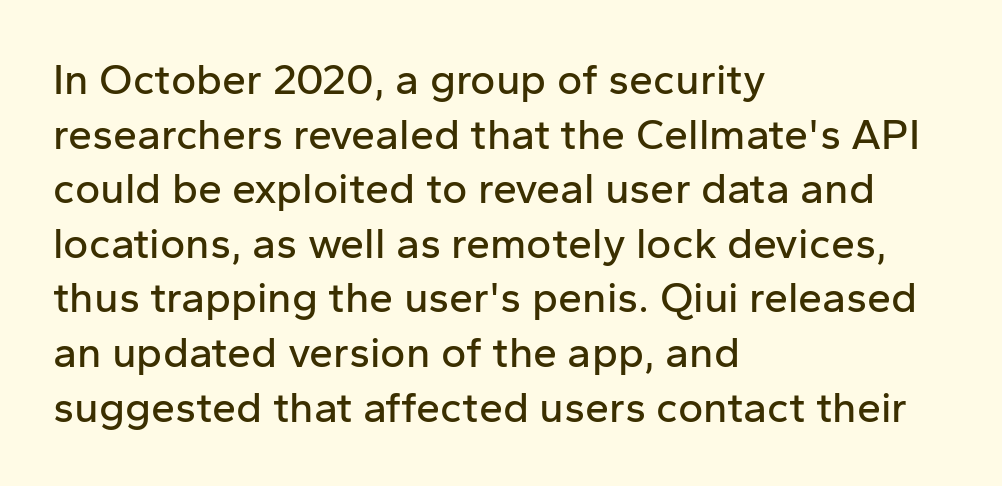
The image shows 43 px sans-serif type, upright; set left-aligned, normal line spacing (1.27x), normal letter spacing, not underlined; low stroke contrast and a medium x-height.
